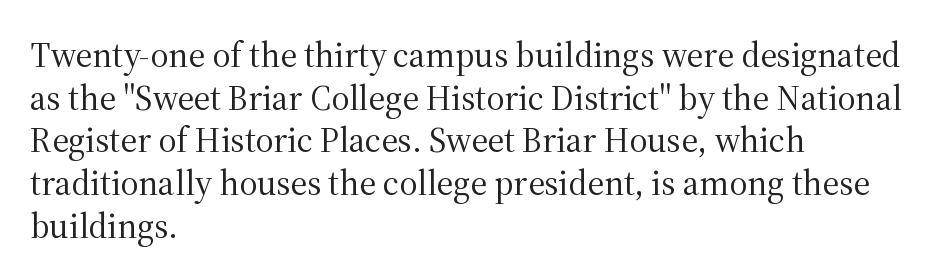
Q: Is the text bold? A: No.
Q: Is the text italic (slanted)? A: No, it is upright.
Q: Is the typeface a serif or a sans-serif typeface? A: Serif.
Q: Is the text underlined? A: No.
Q: How is the paragraph aligned? A: Left-aligned.
Q: Is the spacing between letters normal or unusually wide? A: Normal.
Q: Width (condensed, normal, or wide)? A: Normal.
Q: Stroke contrast? A: Medium.
Q: x-height? A: Medium.
Q: Monospaced? A: No.
